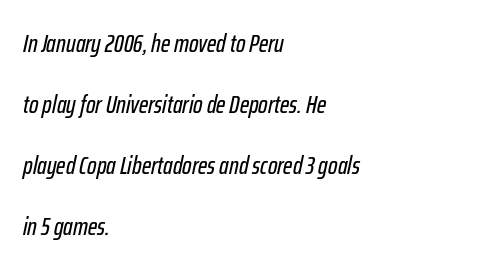
Q: Is the text italic (slanted)? A: Yes, it leans right by about 12 degrees.
Q: Is the text underlined? A: No.
Q: How is the paragraph aligned? A: Left-aligned.
Q: Is the spacing between letters normal or unusually wide? A: Normal.
Q: Is the spacing between lines tight, normal or loose? A: Loose.
